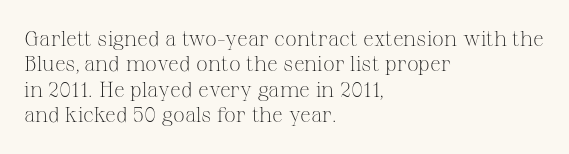
A bare baseline throughout the passage. Line beginnings align vertically; line endings do not. This sample uses plain, unmodified letter spacing. Posture: straight, roman, zero tilt. Is this a heavy cut? Hardly; it is regular or lighter.
